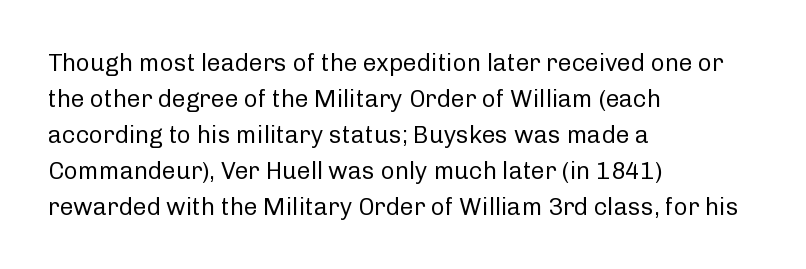
There is no visible air inserted between adjacent glyphs. The rendering anchors every line to the left-hand side. Counters stay open thanks to moderate or lighter strokes. Is there much room between lines? A standard amount, neither cramped nor airy. Type without underlining.
